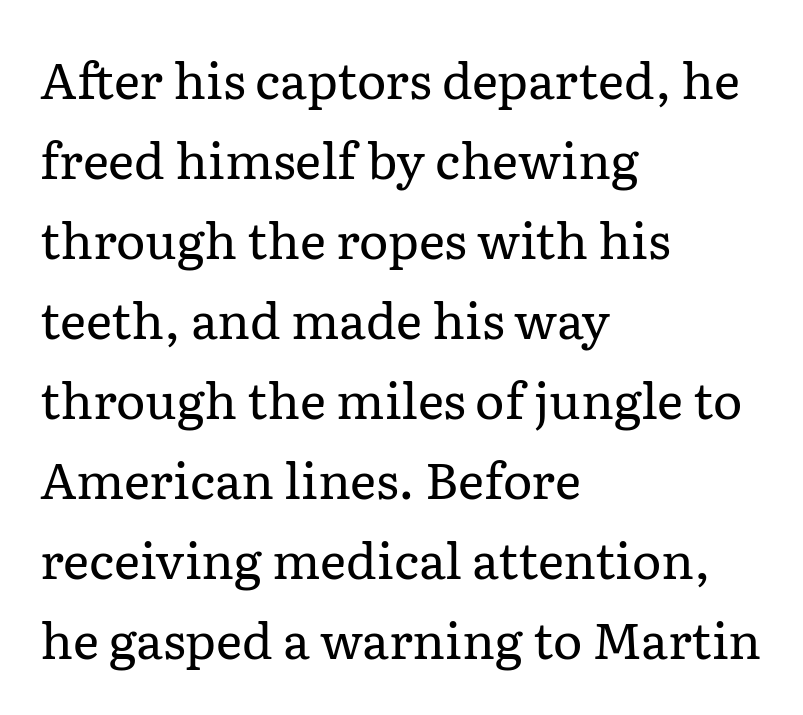
No extra ink here — the face is not bold. Anything drawn beneath the words? Only blank space. Spacing verdict: proportional, widths tailored to each character. The typesetter chose a ragged-right arrangement here.
